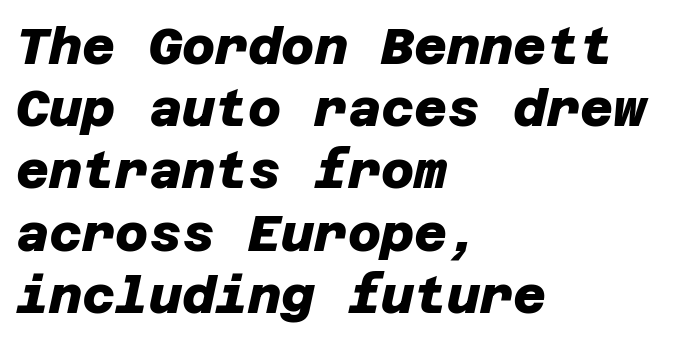
The image shows 51 px heavy sans-serif type; set left-aligned, line spacing 1.22x, normal letter spacing, not underlined; low stroke contrast and a large x-height.
